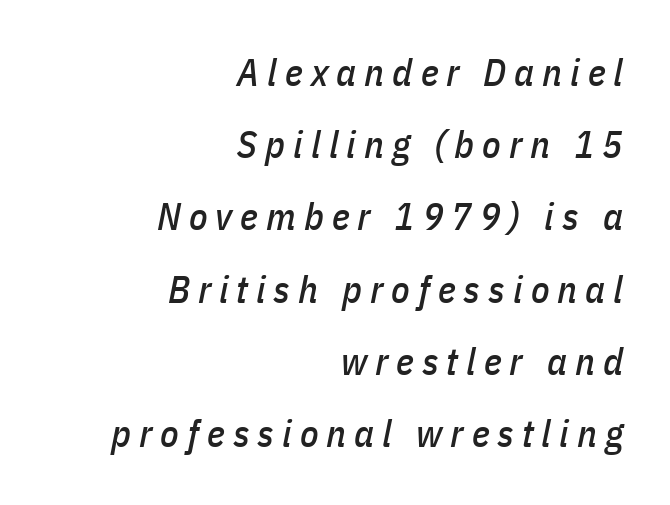
The image shows 38 px condensed type, italic (leaning right); set right-aligned, loose line spacing (1.9x), unusually wide letter spacing (+0.21 em), not underlined; low stroke contrast and a medium x-height.
